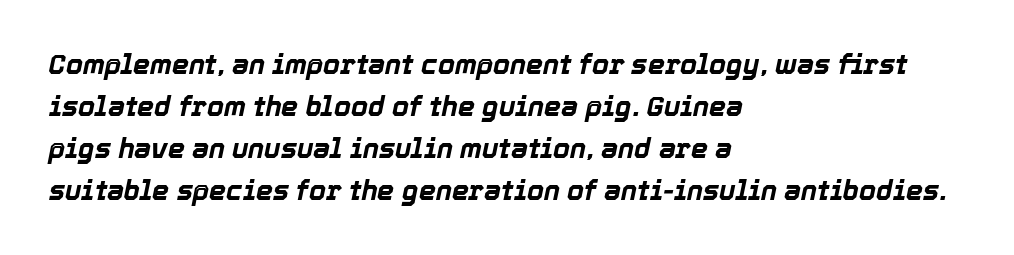
{"italic": "yes", "lean": "right", "slant_degrees": 12, "bold": "yes", "underline": "no", "align": "left", "line_spacing": "normal", "line_spacing_ratio": 1.55, "letter_spacing": "normal", "letter_spacing_em": 0.0, "glyph_px": 27}
